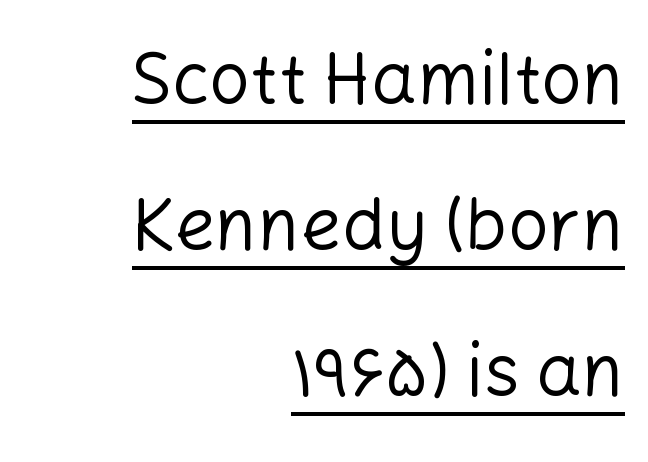
You could call the tracking neutral — neither tight nor loose. The glyphs in this specimen are sans serif. Quick note: not italic, upright. Stems here are at most as thick as an everyday book face.
